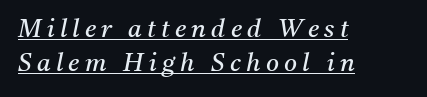
The image shows 25 px text type, italic (leaning right); set left-aligned, normal line spacing (1.37x), unusually wide letter spacing (+0.21 em), underlined.
